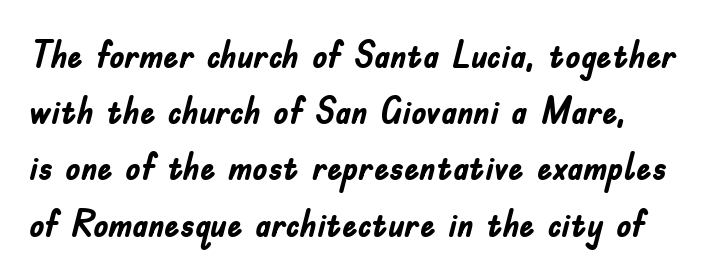
Do the characters align in a grid? No, the font is proportional. The tracking reads as untouched default to a designer's eye. How would I describe the line gaps? Plain and ordinary. Caption: bold face, heavy strokes.
